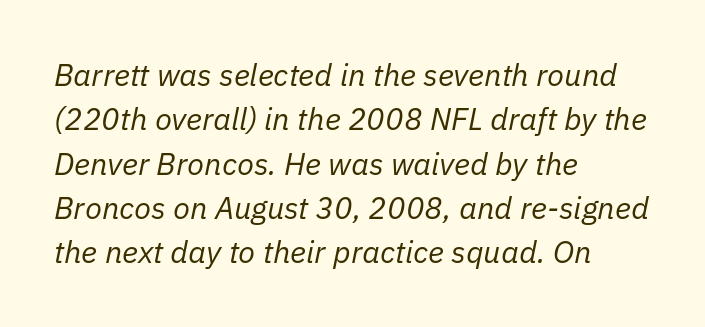
The image shows 31 px regular-weight type, italic (leaning right); set left-aligned, normal line spacing (1.43x), normal letter spacing, not underlined; low stroke contrast and a medium x-height.
